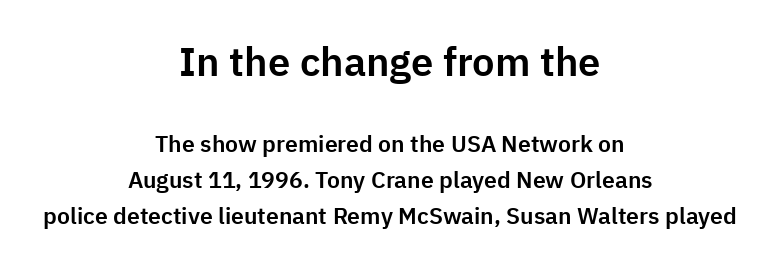
Q: Is the text italic (slanted)? A: No, it is upright.
Q: Is the typeface a serif or a sans-serif typeface? A: Sans-serif.
Q: Is the text underlined? A: No.
Q: How is the paragraph aligned? A: Centered.
Q: Is the spacing between letters normal or unusually wide? A: Normal.
Q: Is the spacing between lines tight, normal or loose? A: Normal.
Q: Which block of text is set in a larger size, the first (top) or the second (bottom)? A: The first (top) one.
Q: Width (condensed, normal, or wide)? A: Normal.
Q: Stroke contrast? A: Low.
Q: x-height? A: Medium.
Q: Monospaced? A: No.
